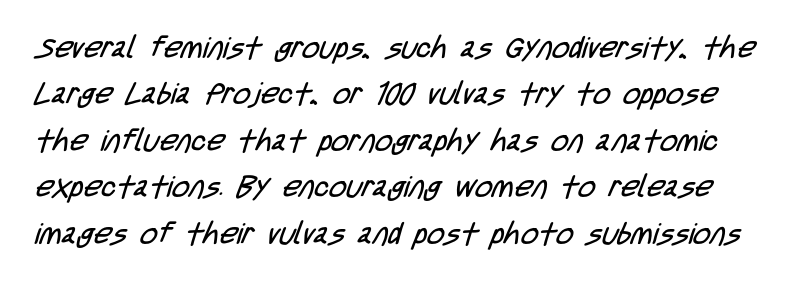
{"serif": "no", "bold": "no", "weight": "regular", "width": "condensed", "stroke_contrast": "low", "x_height": "large", "monospaced": "no", "underline": "no", "line_spacing": "normal", "line_spacing_ratio": 1.55, "letter_spacing": "normal", "letter_spacing_em": 0.0, "glyph_px": 30}
